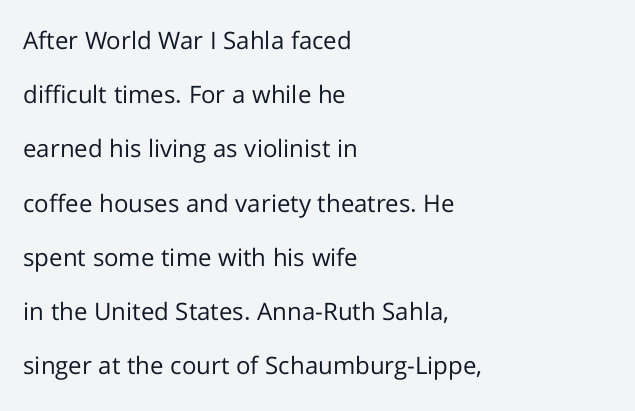
Q: Is the text bold? A: No.
Q: Is the text italic (slanted)? A: No, it is upright.
Q: Is the text underlined? A: No.
Q: How is the paragraph aligned? A: Left-aligned.
Q: Is the spacing between letters normal or unusually wide? A: Normal.
Q: Is the spacing between lines tight, normal or loose? A: Loose.
